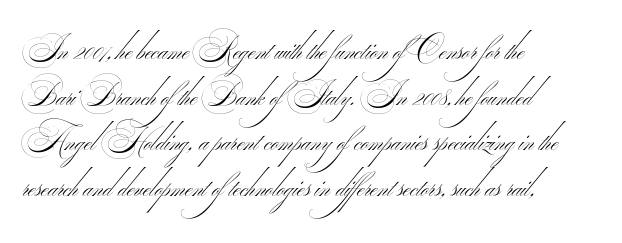
{"serif": "no", "bold": "no", "weight": "thin", "width": "wide", "stroke_contrast": "medium", "monospaced": "no", "underline": "no", "align": "left", "line_spacing": "normal", "line_spacing_ratio": 1.47, "letter_spacing": "normal", "letter_spacing_em": 0.0, "glyph_px": 31}
